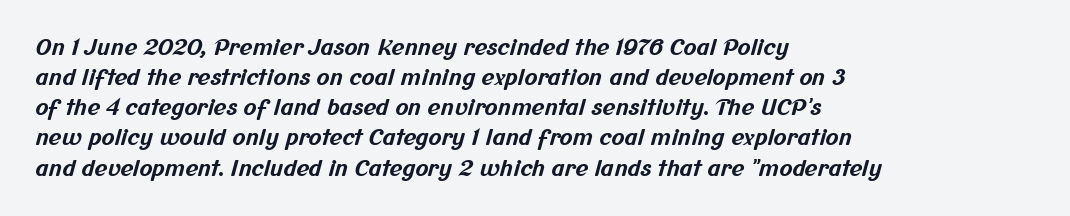
The image shows 22 px bold type; set left-aligned, normal line spacing (1.37x), normal letter spacing, not underlined.
